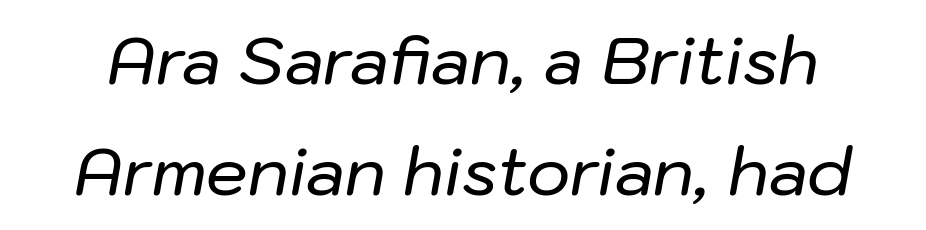
Q: Is the text italic (slanted)? A: Yes, it leans right by about 10 degrees.
Q: Is the text underlined? A: No.
Q: Is the spacing between letters normal or unusually wide? A: Normal.
Q: Is the spacing between lines tight, normal or loose? A: Normal.
Q: Width (condensed, normal, or wide)? A: Normal.
Q: Stroke contrast? A: Low.
Q: x-height? A: Medium.
Q: Monospaced? A: No.
